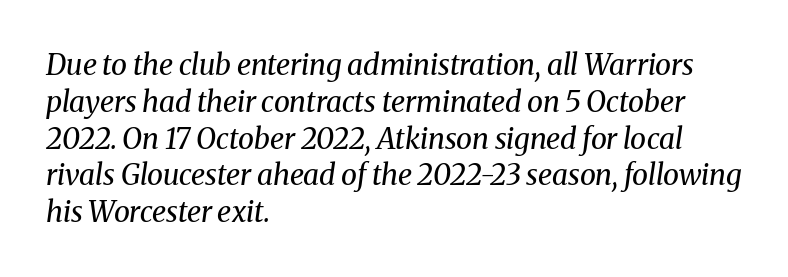
Nobody drew a line under any word here. The characters are drawn with everyday or finer stroke widths. There's an unmistakable incline to the writing here. Observe the serifs anchoring each vertical stroke in this sample. These lines keep a tight, regular rhythm from letter to letter.
